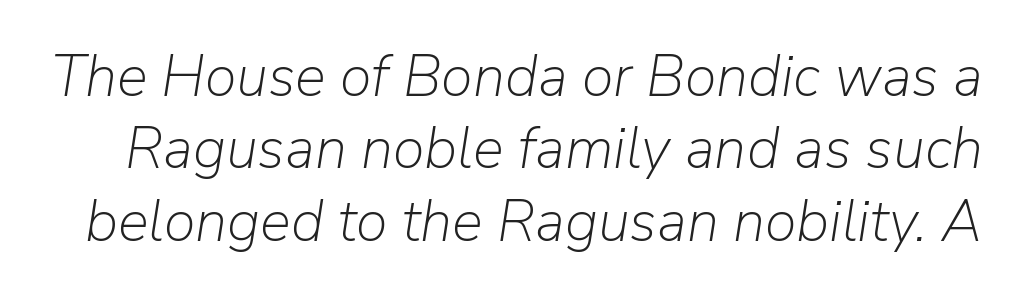
The image shows 58 px light type, italic (leaning right); set normal line spacing (1.25x), normal letter spacing, not underlined; low stroke contrast and a medium x-height.
